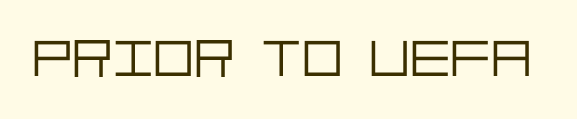
The image shows 54 px light sans-serif type, upright; set normal letter spacing, not underlined; low stroke contrast and a large x-height.
